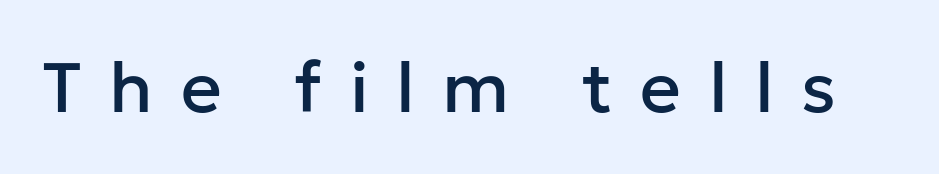
The image shows 71 px sans-serif type, upright; set unusually wide letter spacing (+0.39 em), not underlined; low stroke contrast and a medium x-height.
